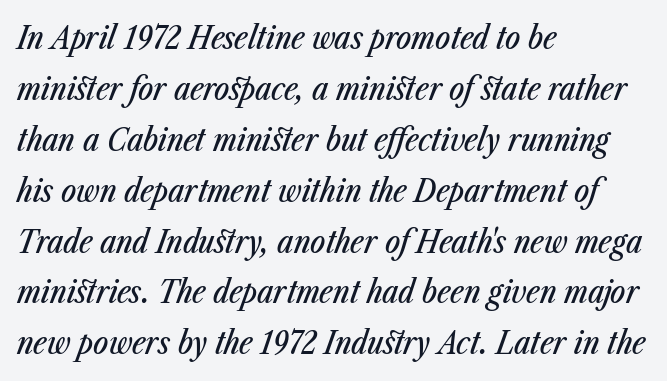
Q: Is the text italic (slanted)? A: Yes, it leans right by about 23 degrees.
Q: Is the text underlined? A: No.
Q: How is the paragraph aligned? A: Left-aligned.
Q: Is the spacing between letters normal or unusually wide? A: Normal.
Q: Is the spacing between lines tight, normal or loose? A: Normal.
Q: Width (condensed, normal, or wide)? A: Condensed.
Q: Stroke contrast? A: Low.
Q: x-height? A: Medium.
Q: Monospaced? A: No.
